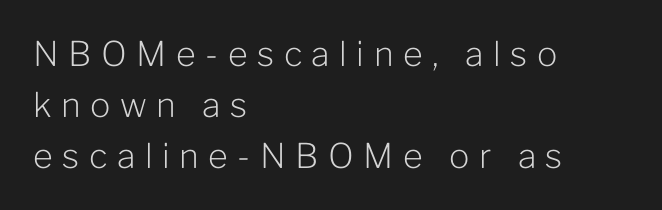
Underlining? Definitely not there. This rendering employs a face without finishing strokes, i.e., a sans-serif. A typesetter would call this heavily tracked-out type. Quick note: not italic, upright.
